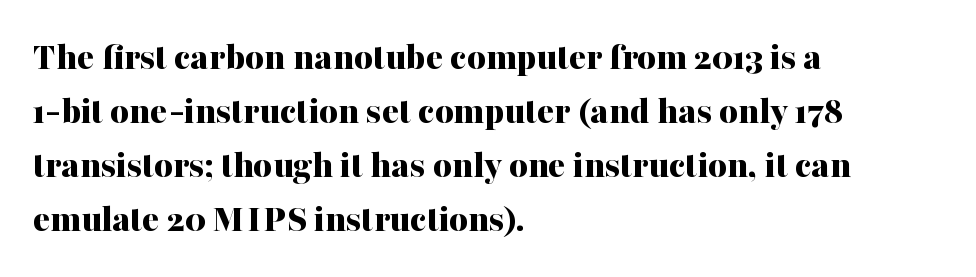
Q: Is the text bold? A: Yes.
Q: Is the text italic (slanted)? A: No, it is upright.
Q: Is the typeface a serif or a sans-serif typeface? A: Serif.
Q: Is the text underlined? A: No.
Q: How is the paragraph aligned? A: Left-aligned.
Q: Is the spacing between letters normal or unusually wide? A: Normal.
Q: Is the spacing between lines tight, normal or loose? A: Normal.
Q: Width (condensed, normal, or wide)? A: Normal.
Q: Stroke contrast? A: Medium.
Q: x-height? A: Medium.
Q: Monospaced? A: No.
